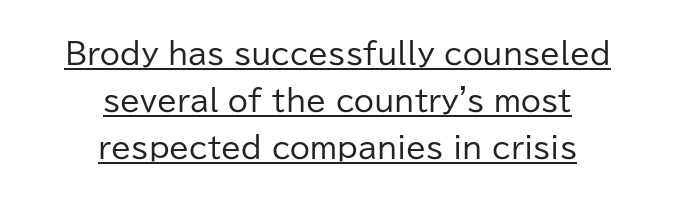
Q: Is the text bold? A: No.
Q: Is the text italic (slanted)? A: No, it is upright.
Q: Is the typeface a serif or a sans-serif typeface? A: Sans-serif.
Q: Is the text underlined? A: Yes.
Q: How is the paragraph aligned? A: Centered.
Q: Is the spacing between letters normal or unusually wide? A: Normal.
Q: Is the spacing between lines tight, normal or loose? A: Normal.
Q: Width (condensed, normal, or wide)? A: Normal.
Q: Stroke contrast? A: Low.
Q: x-height? A: Medium.
Q: Monospaced? A: No.
